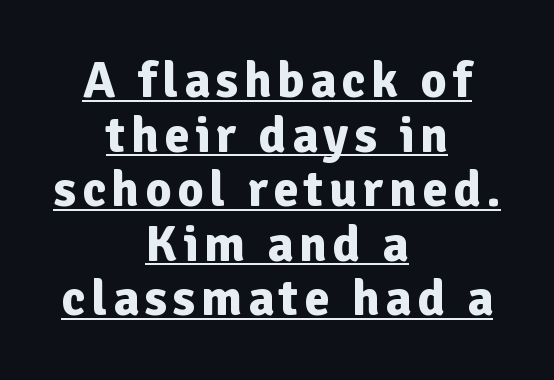
Q: Is the text bold? A: Yes.
Q: Is the text italic (slanted)? A: No, it is upright.
Q: Is the typeface a serif or a sans-serif typeface? A: Sans-serif.
Q: Is the text underlined? A: Yes.
Q: How is the paragraph aligned? A: Centered.
Q: Is the spacing between lines tight, normal or loose? A: Tight.
Q: Width (condensed, normal, or wide)? A: Normal.
Q: Stroke contrast? A: Low.
Q: x-height? A: Medium.
Q: Monospaced? A: No.
